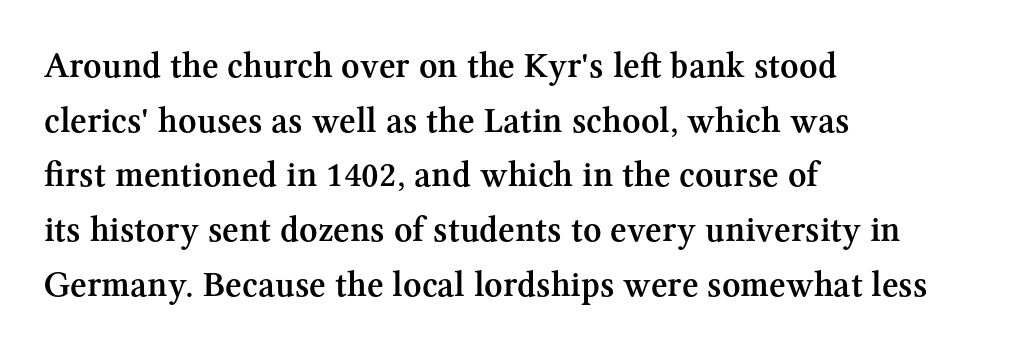
Note: serifs present on the glyphs. Leading: standard. Typeset ragged right — the left edge is the straight one. Looks like regular typesetting: each glyph gets only the width it needs. Its strokes are somewhat broadened, the hallmark of semibold type. Tracking here is standard; glyphs follow each other at the usual distance.
